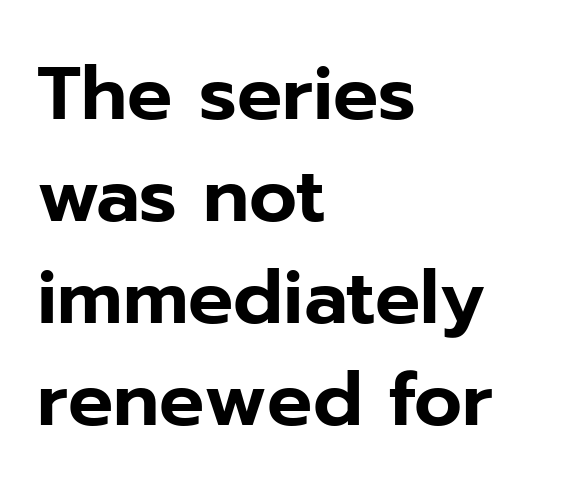
The image shows 75 px sans-serif type, upright; set left-aligned, normal line spacing (1.36x), normal letter spacing, not underlined; low stroke contrast and a medium x-height.
